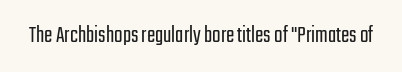
{"italic": "no", "bold": "no", "underline": "no", "letter_spacing": "normal", "letter_spacing_em": 0.0, "glyph_px": 25}
